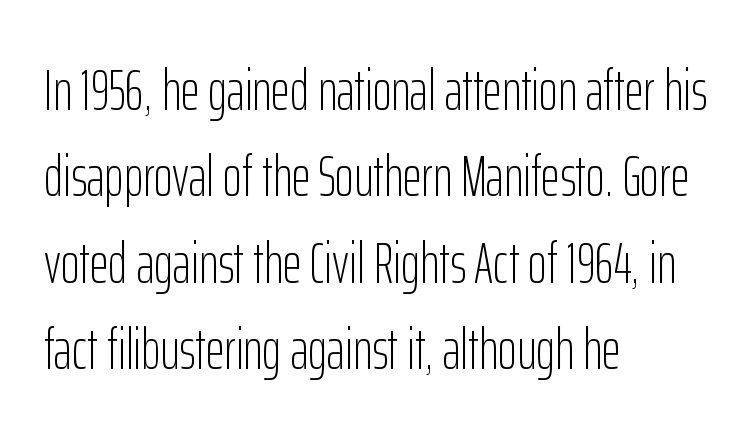
The image shows 58 px light, condensed sans-serif type, upright; set left-aligned, normal line spacing (1.49x), normal letter spacing, not underlined; low stroke contrast and a medium x-height.
